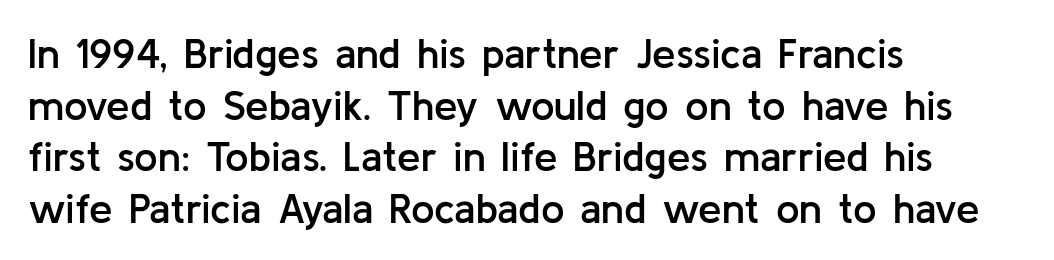
Q: Is the text bold? A: Semi-bold.
Q: Is the text italic (slanted)? A: No, it is upright.
Q: Is the typeface a serif or a sans-serif typeface? A: Sans-serif.
Q: Is the text underlined? A: No.
Q: How is the paragraph aligned? A: Left-aligned.
Q: Is the spacing between letters normal or unusually wide? A: Normal.
Q: Width (condensed, normal, or wide)? A: Normal.
Q: Stroke contrast? A: Low.
Q: x-height? A: Medium.
Q: Monospaced? A: No.
